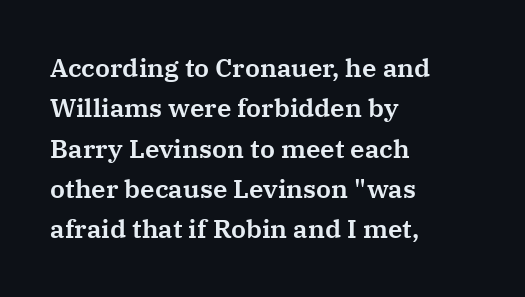
{"italic": "no", "underline": "no", "align": "left", "line_spacing": "normal", "line_spacing_ratio": 1.55, "letter_spacing": "normal", "letter_spacing_em": 0.0, "glyph_px": 26}
